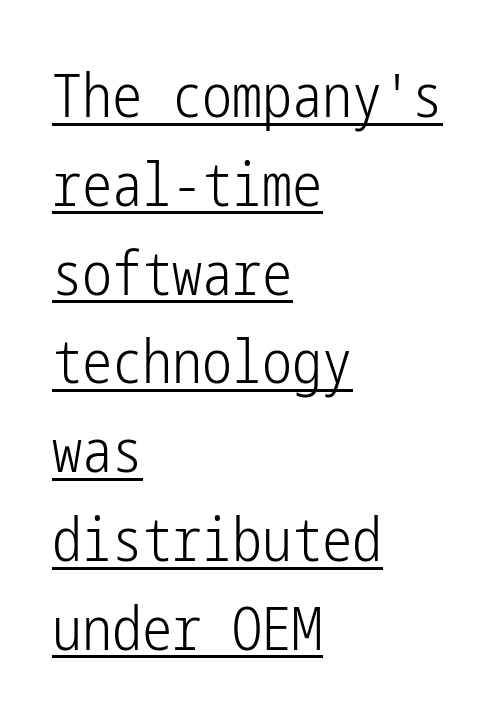
{"serif": "no", "italic": "no", "bold": "no", "weight": "light", "width": "condensed", "stroke_contrast": "low", "x_height": "medium", "underline": "yes", "align": "left", "line_spacing": "normal", "line_spacing_ratio": 1.48, "letter_spacing": "normal", "letter_spacing_em": 0.0, "glyph_px": 60}
